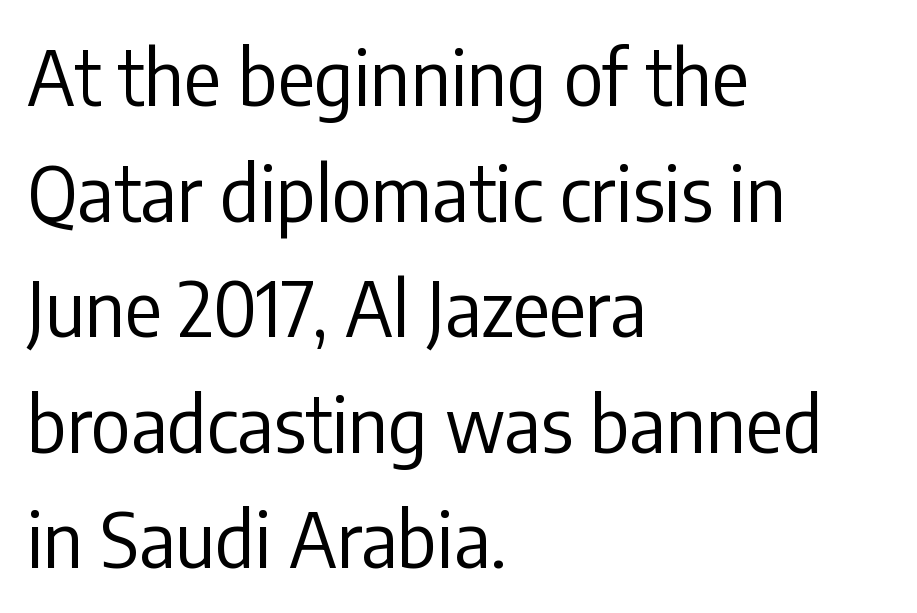
{"serif": "no", "italic": "no", "bold": "no", "weight": "regular", "width": "condensed", "stroke_contrast": "low", "x_height": "medium", "monospaced": "no", "underline": "no", "align": "left", "line_spacing": "normal", "line_spacing_ratio": 1.52, "letter_spacing": "normal", "letter_spacing_em": 0.0, "glyph_px": 76}
